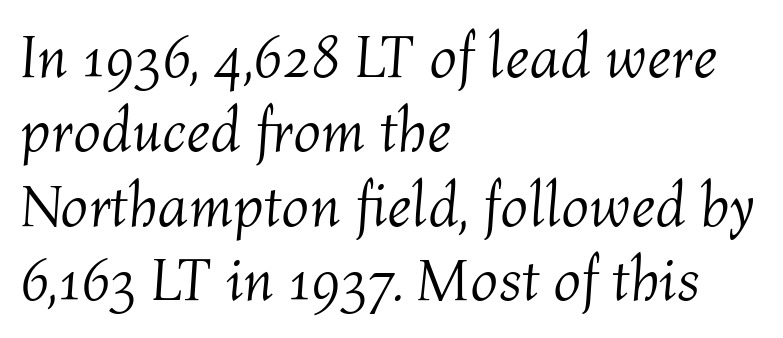
These glyphs show unthickened strokes, regular width or finer. The gap between lines stays unmarked. The rendering keeps characters at their native spacing. The rendering applies a slant to the glyphs. Teacher's note: observe the even left margin — that is flush-left alignment. Character widths vary here, with narrow letters taking less room than wide ones.
